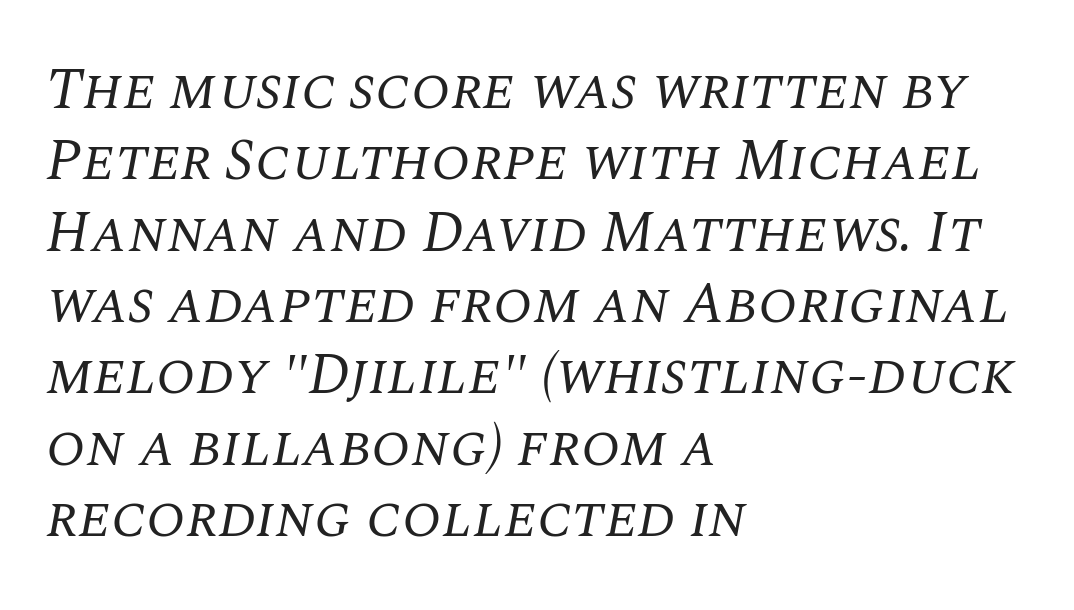
Q: Is the text bold? A: No.
Q: Is the text italic (slanted)? A: Yes, it leans right by about 10 degrees.
Q: Is the typeface a serif or a sans-serif typeface? A: Serif.
Q: Is the text underlined? A: No.
Q: How is the paragraph aligned? A: Left-aligned.
Q: Is the spacing between letters normal or unusually wide? A: Normal.
Q: Width (condensed, normal, or wide)? A: Normal.
Q: Stroke contrast? A: Medium.
Q: x-height? A: Large.
Q: Monospaced? A: No.
